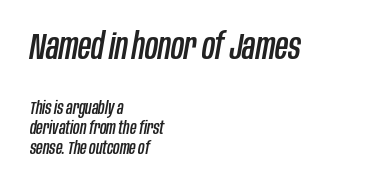
The rendering uses natural spacing where letterforms have individual widths. If you drew a line through each stem, it would be angled. In CSS terms this would be text-align: left. Look at the tracking — it's just the regular setting, nothing added. A typesetter would call this leading minimal, almost set solid.
